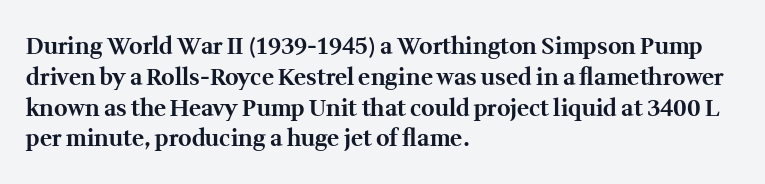
It's the straight-up-and-down kind of type. Descender tails drop into unmarked territory. Weight check: bold — yes, fully. Line beginnings align vertically; line endings do not.
